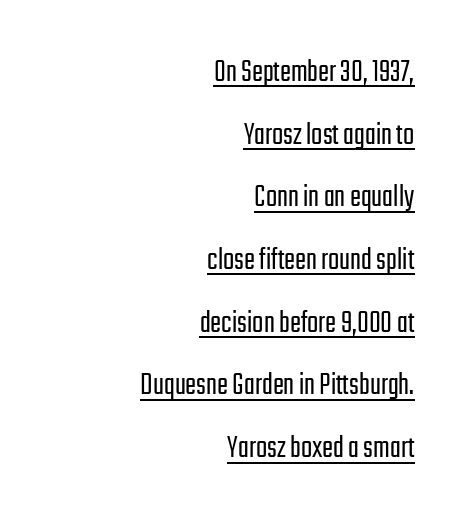
{"serif": "no", "italic": "no", "bold": "no", "weight": "light", "width": "condensed", "stroke_contrast": "low", "x_height": "medium", "monospaced": "no", "underline": "yes", "align": "right", "line_spacing": "loose", "line_spacing_ratio": 1.9, "letter_spacing": "normal", "letter_spacing_em": 0.0, "glyph_px": 33}
